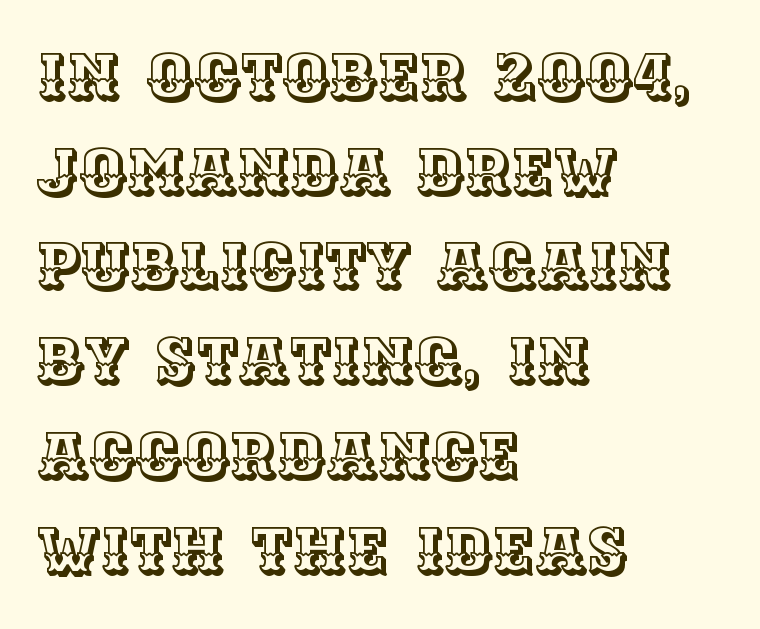
Q: Is the text italic (slanted)? A: No, it is upright.
Q: Is the text underlined? A: No.
Q: How is the paragraph aligned? A: Left-aligned.
Q: Is the spacing between letters normal or unusually wide? A: Normal.
Q: Is the spacing between lines tight, normal or loose? A: Normal.
Q: Width (condensed, normal, or wide)? A: Normal.
Q: x-height? A: Large.
Q: Monospaced? A: No.
